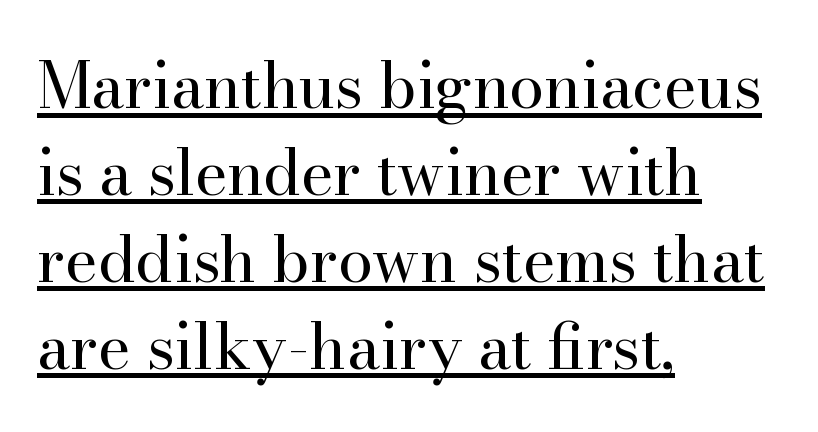
This is underlined copy, the kind a proofreader might mark for attention. A roman cut, with each character standing at attention. On a weight scale, this lands at 450 or below. These lines are rendered in a variable-pitch font. The lines are quadded left.
